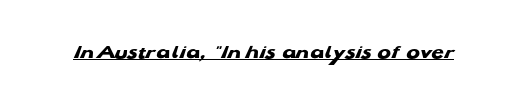
{"bold": "yes", "underline": "yes", "letter_spacing": "normal", "letter_spacing_em": 0.0, "glyph_px": 20}
